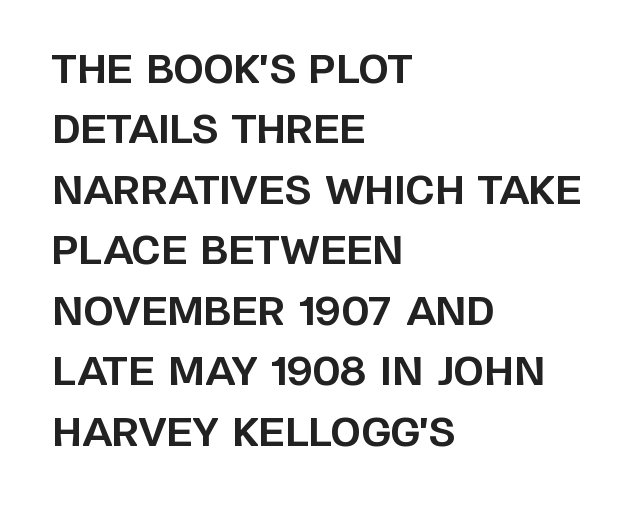
Q: Is the text bold? A: Yes.
Q: Is the text italic (slanted)? A: No, it is upright.
Q: Is the typeface a serif or a sans-serif typeface? A: Sans-serif.
Q: Is the text underlined? A: No.
Q: How is the paragraph aligned? A: Left-aligned.
Q: Is the spacing between letters normal or unusually wide? A: Normal.
Q: Is the spacing between lines tight, normal or loose? A: Normal.
Q: Width (condensed, normal, or wide)? A: Normal.
Q: Stroke contrast? A: Low.
Q: x-height? A: Large.
Q: Monospaced? A: No.
